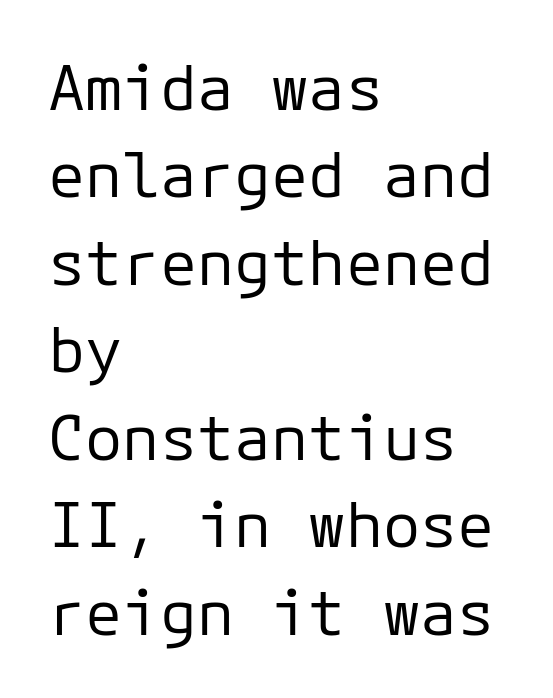
Letter spacing: default. The face looks like a standard text weight, possibly lighter. These lines are set flush left with a ragged right edge. The rendering shows plain stroke endings on the letterforms — a sans-serif design.
